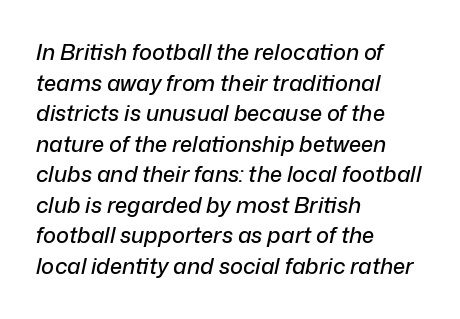
The line texture is even and compact thanks to regular tracking. In terms of leading, this rendering sits right in the middle. The typesetter chose a ragged-right arrangement here. The glyphs look as if they've been sheared to an angle. Clear beneath every line of the passage.
